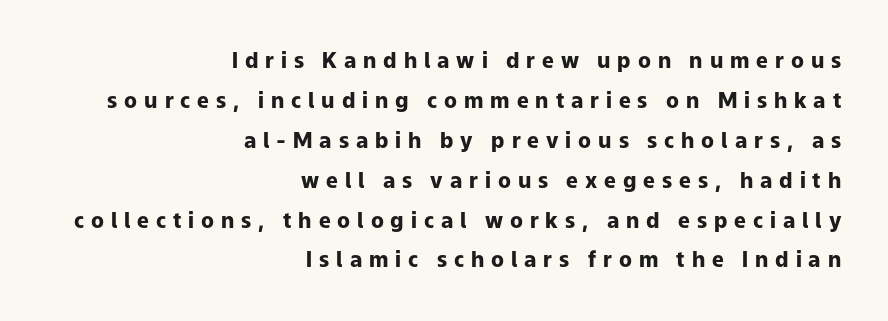
Q: Is the text bold? A: Yes.
Q: Is the text italic (slanted)? A: No, it is upright.
Q: Is the text underlined? A: No.
Q: How is the paragraph aligned? A: Right-aligned.
Q: Is the spacing between letters normal or unusually wide? A: Unusually wide.
Q: Is the spacing between lines tight, normal or loose? A: Loose.
